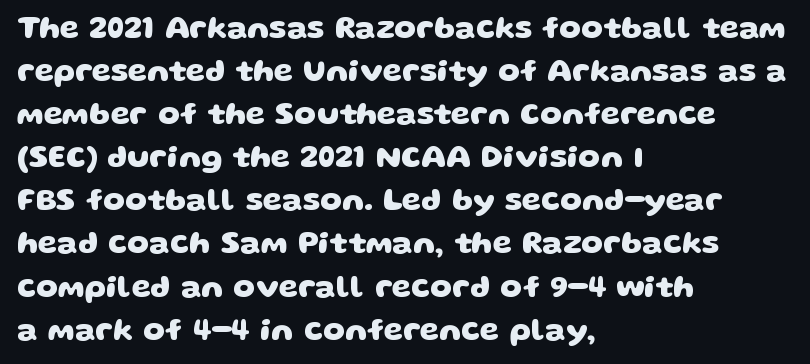
Nothing unusual about the tracking: characters are spaced as the font intends. The letters advance in unequal steps, a hallmark of proportional type. Alignment: flush left. Serifs: no, the terminals of the letterforms are clean. A full-strength bold gives these letters their thick strokes. Just letters on the line, the space beneath them empty.
